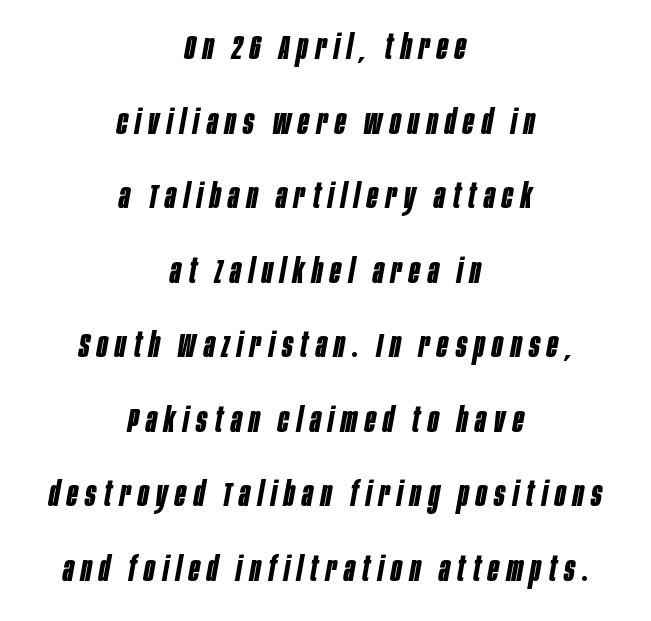
Q: Is the text bold? A: Yes.
Q: Is the text italic (slanted)? A: Yes, it leans right by about 10 degrees.
Q: Is the text underlined? A: No.
Q: How is the paragraph aligned? A: Centered.
Q: Is the spacing between letters normal or unusually wide? A: Unusually wide.
Q: Is the spacing between lines tight, normal or loose? A: Loose.
Q: Width (condensed, normal, or wide)? A: Condensed.
Q: Stroke contrast? A: Low.
Q: x-height? A: Large.
Q: Monospaced? A: No.
